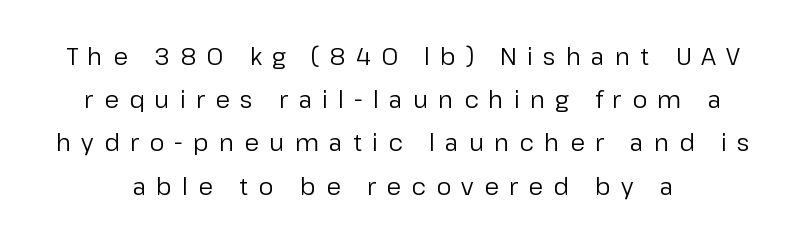
{"italic": "no", "bold": "no", "underline": "no", "align": "center", "line_spacing_ratio": 1.8, "letter_spacing": "wide", "letter_spacing_em": 0.42, "glyph_px": 24}
